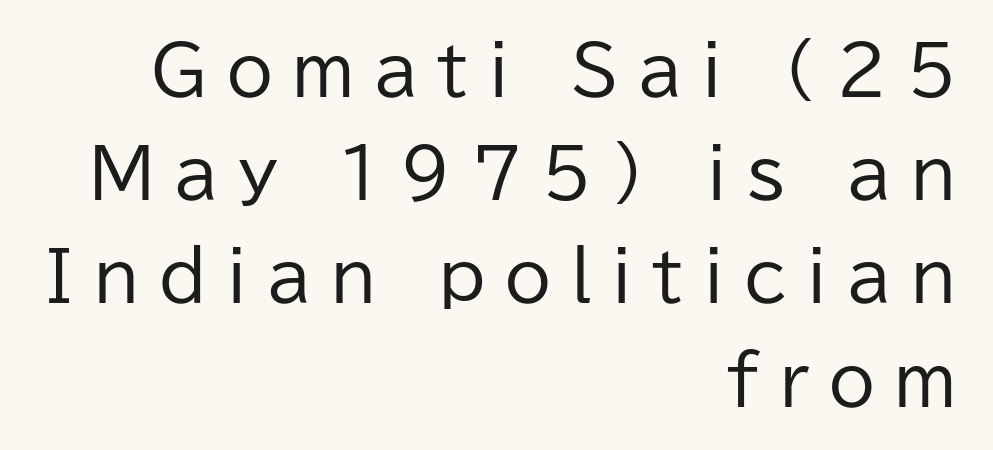
Do the letters lean? They stand straight. These lines have a slow, spaced-out rhythm from letter to letter. Heaviness? Minimal to ordinary, like unemphasized prose. The line-height multiplier appears to be the usual default. Line ends are locked; line starts wander. You could not count columns in this text — the font is proportionally spaced.
